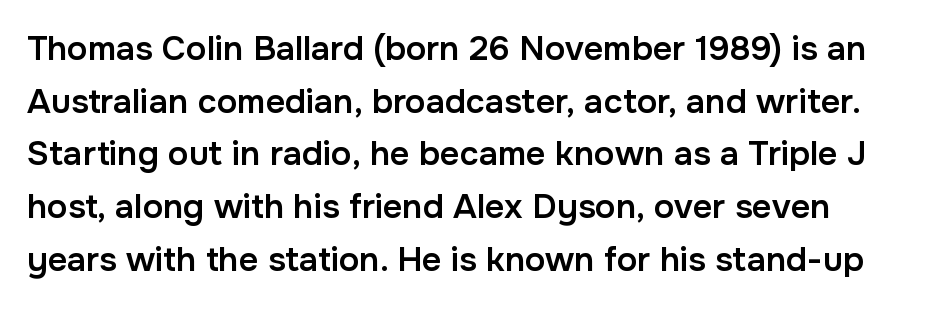
Q: Is the text bold? A: Semi-bold.
Q: Is the text italic (slanted)? A: No, it is upright.
Q: Is the typeface a serif or a sans-serif typeface? A: Sans-serif.
Q: Is the text underlined? A: No.
Q: Is the spacing between letters normal or unusually wide? A: Normal.
Q: Is the spacing between lines tight, normal or loose? A: Normal.
Q: Width (condensed, normal, or wide)? A: Normal.
Q: Stroke contrast? A: Low.
Q: x-height? A: Medium.
Q: Monospaced? A: No.
